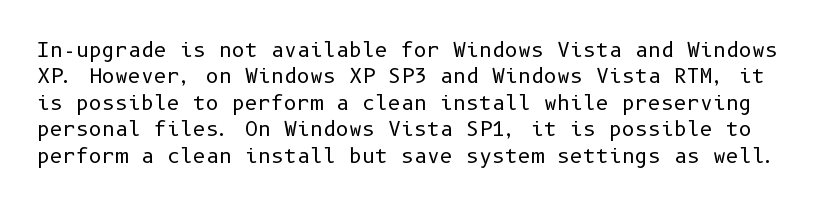
{"italic": "no", "bold": "no", "underline": "no", "line_spacing": "normal", "line_spacing_ratio": 1.32, "letter_spacing": "normal", "letter_spacing_em": 0.0, "glyph_px": 20}
